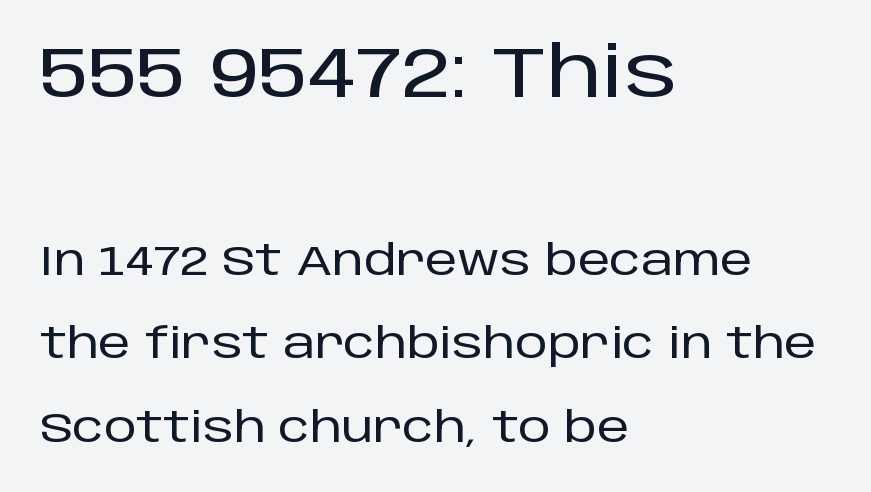
Q: Is the text italic (slanted)? A: No, it is upright.
Q: Is the typeface a serif or a sans-serif typeface? A: Sans-serif.
Q: Is the text underlined? A: No.
Q: How is the paragraph aligned? A: Left-aligned.
Q: Is the spacing between letters normal or unusually wide? A: Normal.
Q: Is the spacing between lines tight, normal or loose? A: Loose.
Q: Which block of text is set in a larger size, the first (top) or the second (bottom)? A: The first (top) one.
Q: Width (condensed, normal, or wide)? A: Normal.
Q: Stroke contrast? A: Low.
Q: x-height? A: Large.
Q: Monospaced? A: No.
